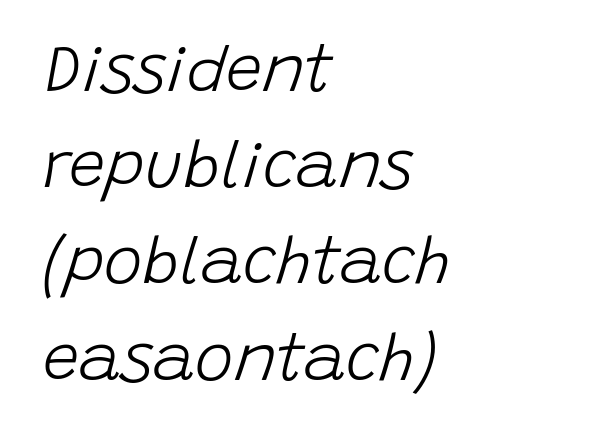
Q: Is the text bold? A: No.
Q: Is the text italic (slanted)? A: Yes, it leans right by about 15 degrees.
Q: Is the text underlined? A: No.
Q: How is the paragraph aligned? A: Left-aligned.
Q: Is the spacing between letters normal or unusually wide? A: Normal.
Q: Is the spacing between lines tight, normal or loose? A: Normal.
Q: Width (condensed, normal, or wide)? A: Normal.
Q: Stroke contrast? A: Low.
Q: x-height? A: Large.
Q: Monospaced? A: No.
